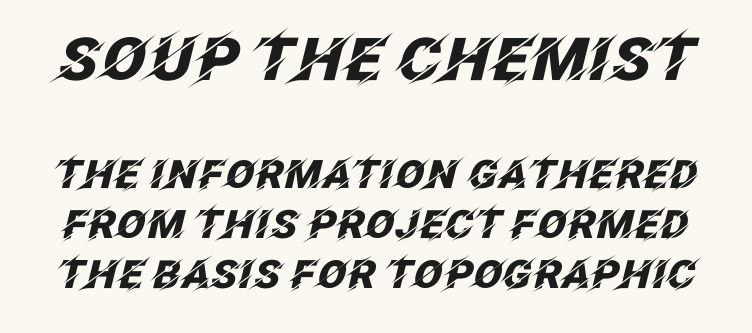
Q: Is the text bold? A: Yes.
Q: Is the text italic (slanted)? A: Yes, it leans right by about 12 degrees.
Q: Is the text underlined? A: No.
Q: Is the spacing between letters normal or unusually wide? A: Normal.
Q: Is the spacing between lines tight, normal or loose? A: Normal.
Q: Which block of text is set in a larger size, the first (top) or the second (bottom)? A: The first (top) one.
Q: Width (condensed, normal, or wide)? A: Normal.
Q: Stroke contrast? A: Low.
Q: x-height? A: Large.
Q: Monospaced? A: No.
